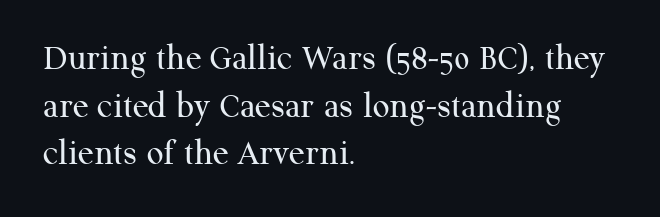
The image shows 37 px regular-weight serif type, upright; set left-aligned, normal line spacing (1.29x), normal letter spacing, not underlined; medium stroke contrast and a medium x-height.
